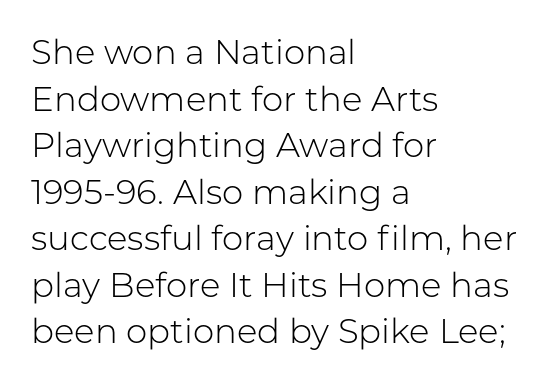
The image shows 34 px light sans-serif type, upright; set left-aligned, normal line spacing (1.37x), normal letter spacing, not underlined; low stroke contrast and a medium x-height.
